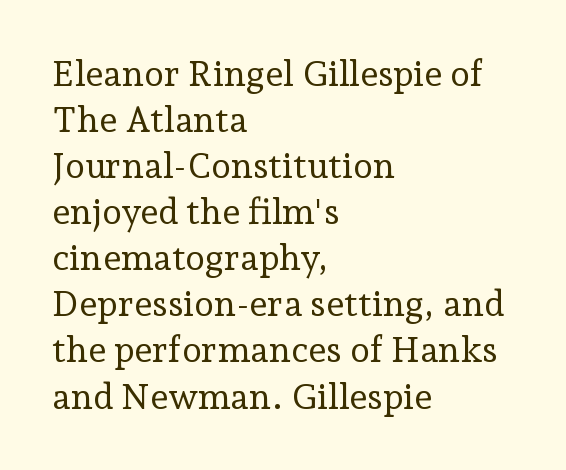
Q: Is the text bold? A: No.
Q: Is the text italic (slanted)? A: No, it is upright.
Q: Is the typeface a serif or a sans-serif typeface? A: Serif.
Q: Is the text underlined? A: No.
Q: How is the paragraph aligned? A: Left-aligned.
Q: Is the spacing between letters normal or unusually wide? A: Normal.
Q: Is the spacing between lines tight, normal or loose? A: Normal.
Q: Width (condensed, normal, or wide)? A: Normal.
Q: Stroke contrast? A: Low.
Q: x-height? A: Medium.
Q: Monospaced? A: No.
